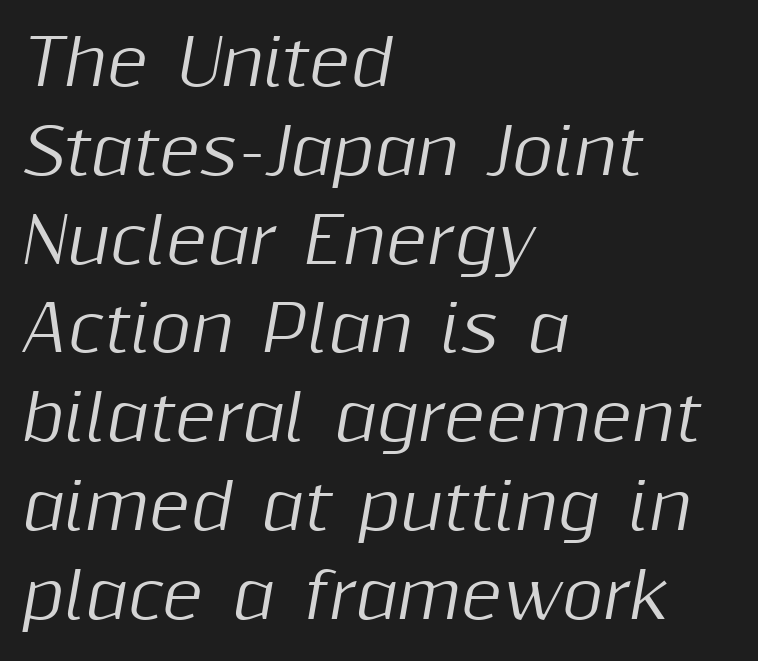
Q: Is the text italic (slanted)? A: Yes, it leans right by about 10 degrees.
Q: Is the text underlined? A: No.
Q: How is the paragraph aligned? A: Left-aligned.
Q: Is the spacing between letters normal or unusually wide? A: Normal.
Q: Is the spacing between lines tight, normal or loose? A: Normal.
Q: Width (condensed, normal, or wide)? A: Normal.
Q: Stroke contrast? A: Medium.
Q: x-height? A: Medium.
Q: Monospaced? A: No.
